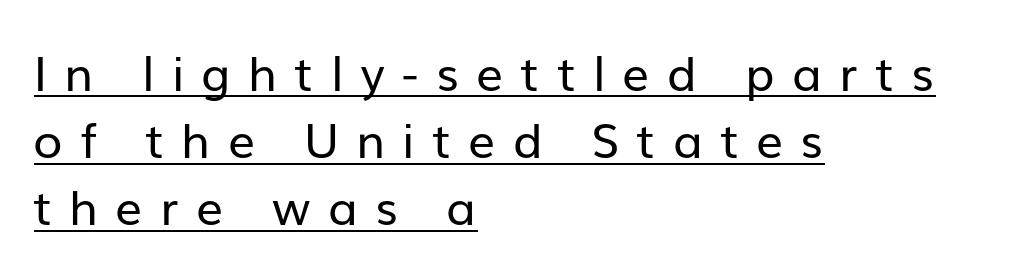
{"serif": "no", "italic": "no", "bold": "no", "weight": "regular", "width": "normal", "stroke_contrast": "low", "x_height": "medium", "monospaced": "no", "underline": "yes", "align": "left", "line_spacing": "normal", "line_spacing_ratio": 1.4, "letter_spacing": "wide", "letter_spacing_em": 0.36, "glyph_px": 48}
